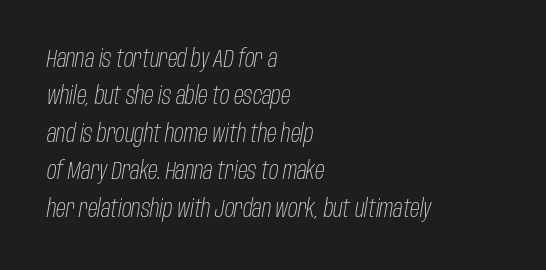
Q: Is the text bold? A: No.
Q: Is the text italic (slanted)? A: Yes, it leans right by about 10 degrees.
Q: Is the text underlined? A: No.
Q: How is the paragraph aligned? A: Left-aligned.
Q: Is the spacing between letters normal or unusually wide? A: Normal.
Q: Is the spacing between lines tight, normal or loose? A: Normal.
